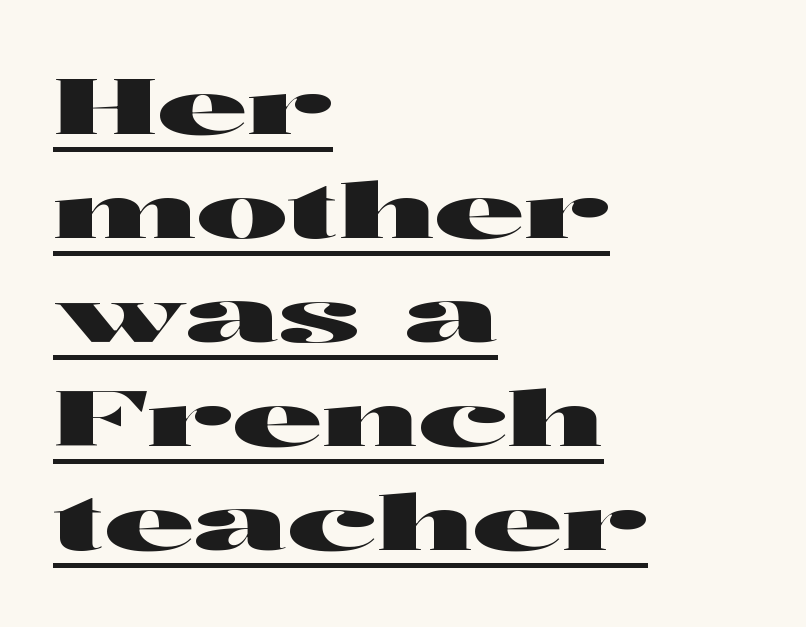
The image shows 77 px wide sans-serif type, upright; set left-aligned, normal line spacing (1.35x), normal letter spacing, underlined; high stroke contrast and a medium x-height.
